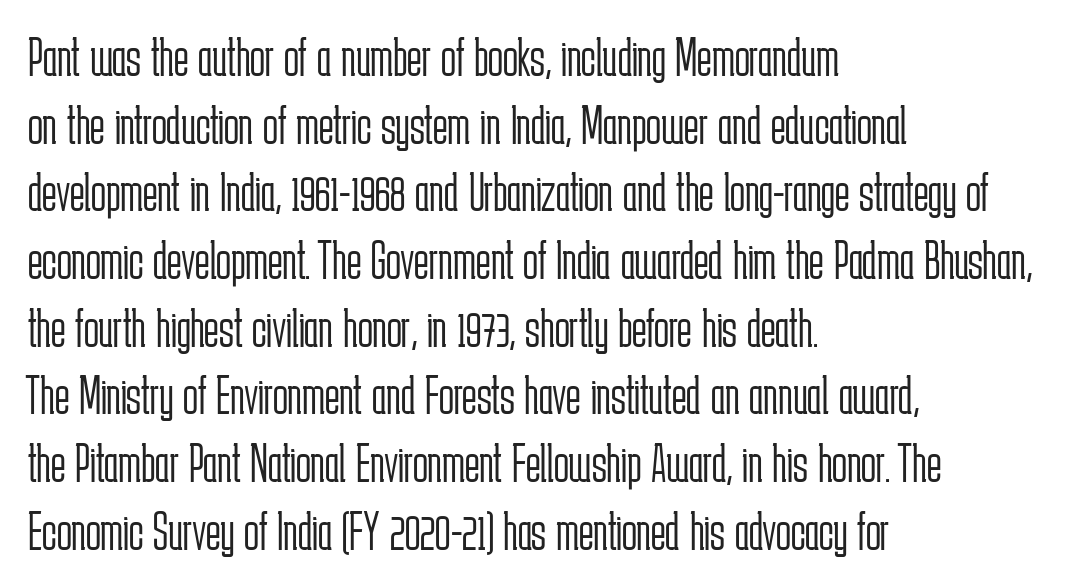
The image shows 55 px light, condensed sans-serif type, upright; set left-aligned, line spacing 1.23x, normal letter spacing, not underlined; low stroke contrast and a medium x-height.
